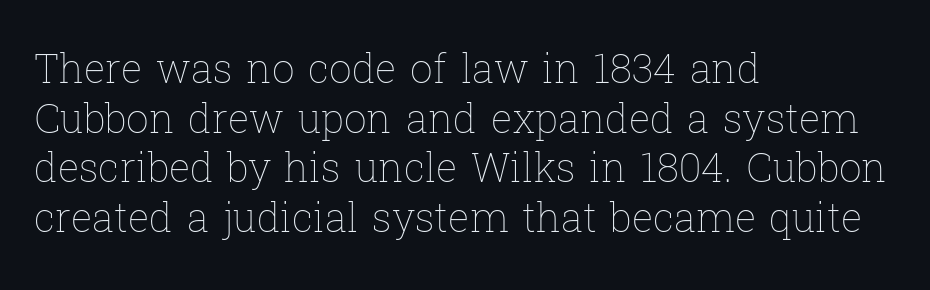
Underlining? Definitely not there. Alignment: flush left. These lines keep a tight, regular rhythm from letter to letter. The strokes are not fattened; the text isn't bold. The letters stand upright; this is a roman face. Think of a printed novel: that variable character pitch is what you see here.
